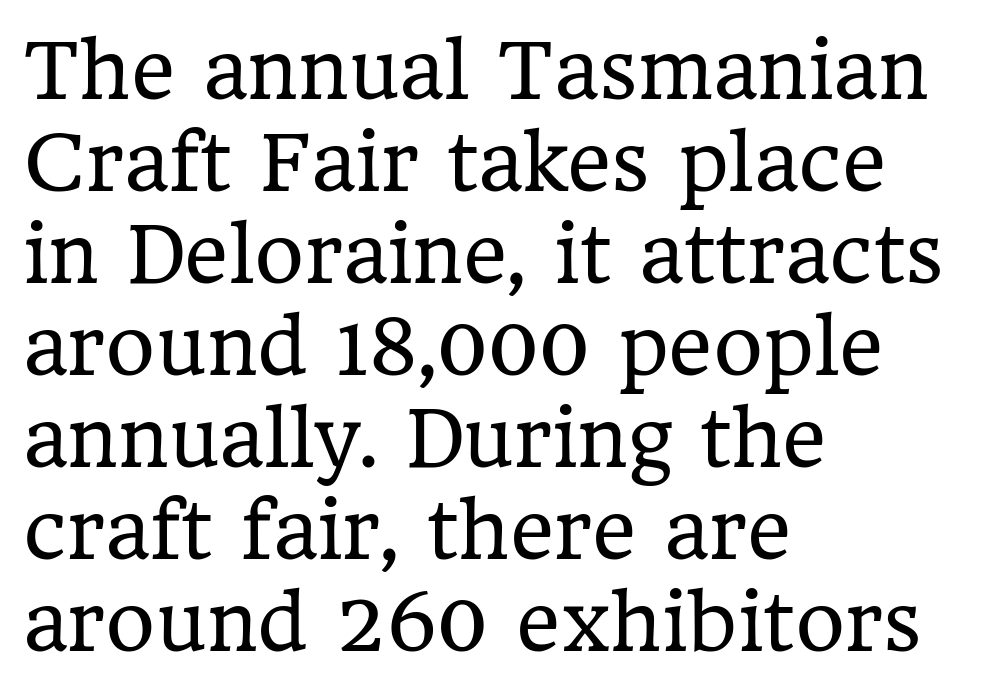
{"serif": "yes", "italic": "no", "bold": "no", "weight": "regular", "width": "normal", "stroke_contrast": "low", "x_height": "medium", "monospaced": "no", "underline": "no", "align": "left", "line_spacing_ratio": 1.21, "letter_spacing": "normal", "letter_spacing_em": 0.0, "glyph_px": 76}
